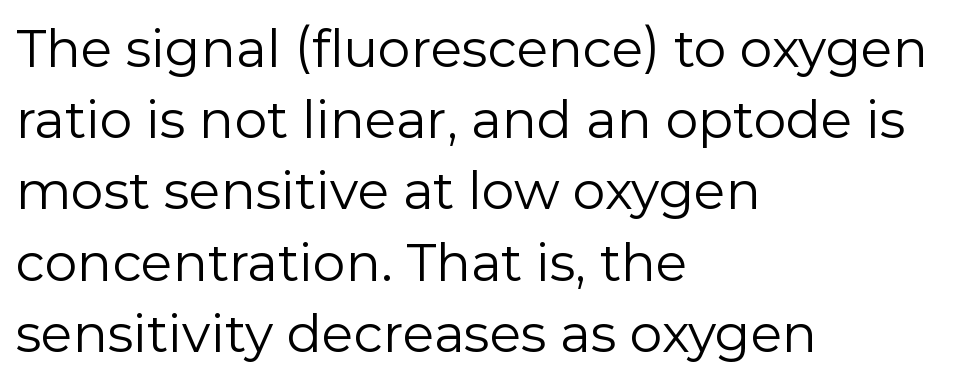
The image shows 52 px regular-weight sans-serif type, upright; set left-aligned, normal line spacing (1.37x), normal letter spacing, not underlined; low stroke contrast and a medium x-height.
